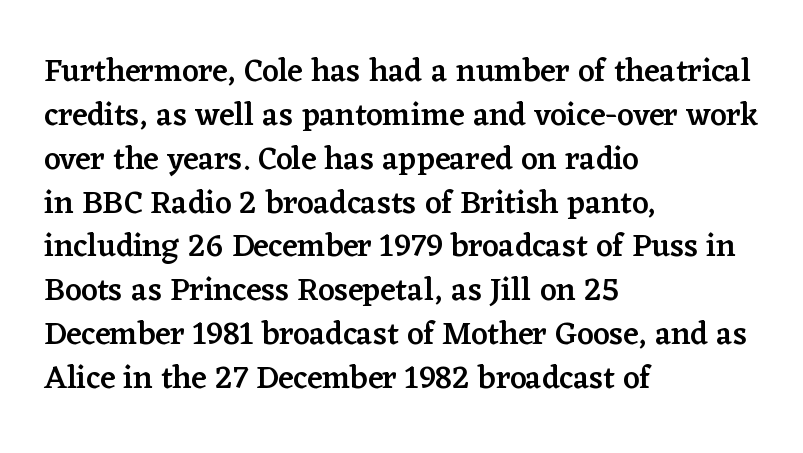
The font's upright variant was chosen for this text. The space beneath each line is pristine and unruled. Character widths vary here, with narrow letters taking less room than wide ones. The designer went with a serif here, giving each stem small feet.
